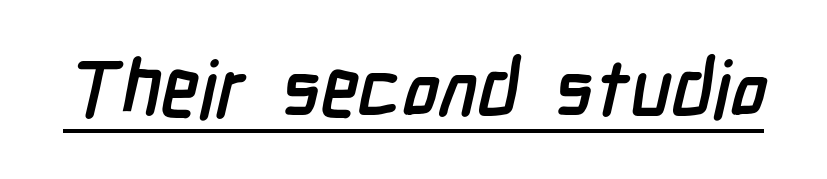
Q: Is the text bold? A: Yes.
Q: Is the typeface a serif or a sans-serif typeface? A: Sans-serif.
Q: Is the text underlined? A: Yes.
Q: Is the spacing between letters normal or unusually wide? A: Normal.
Q: Width (condensed, normal, or wide)? A: Condensed.
Q: Stroke contrast? A: Low.
Q: x-height? A: Medium.
Q: Monospaced? A: No.
